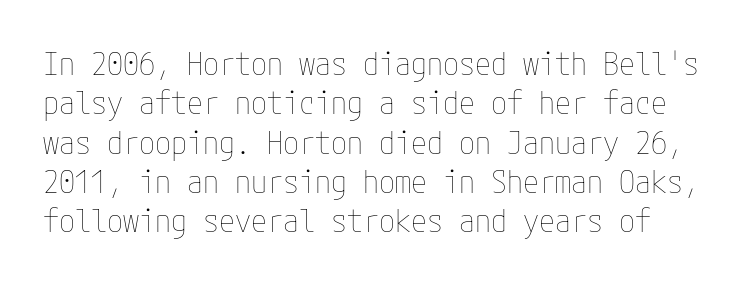
The image shows 32 px thin, condensed type, upright; set line spacing 1.23x, normal letter spacing, not underlined; low stroke contrast and a medium x-height.
